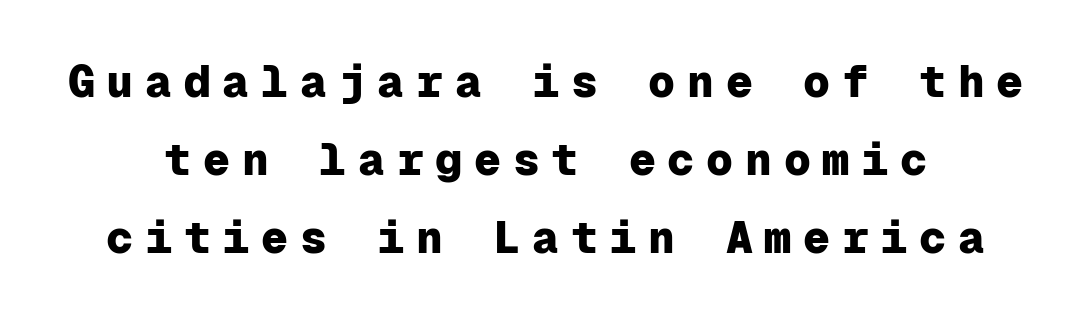
{"serif": "no", "italic": "no", "bold": "yes", "weight": "heavy", "width": "normal", "stroke_contrast": "low", "x_height": "medium", "monospaced": "yes", "underline": "no", "align": "center", "line_spacing_ratio": 1.73, "letter_spacing": "wide", "letter_spacing_em": 0.26, "glyph_px": 45}
